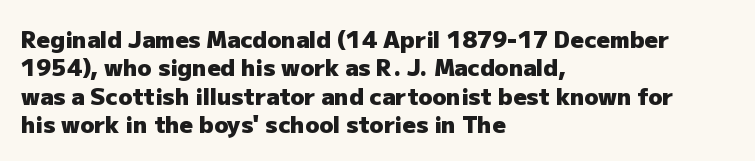
The image shows 23 px bold type, upright; set left-aligned, line spacing 1.23x, normal letter spacing, not underlined.
